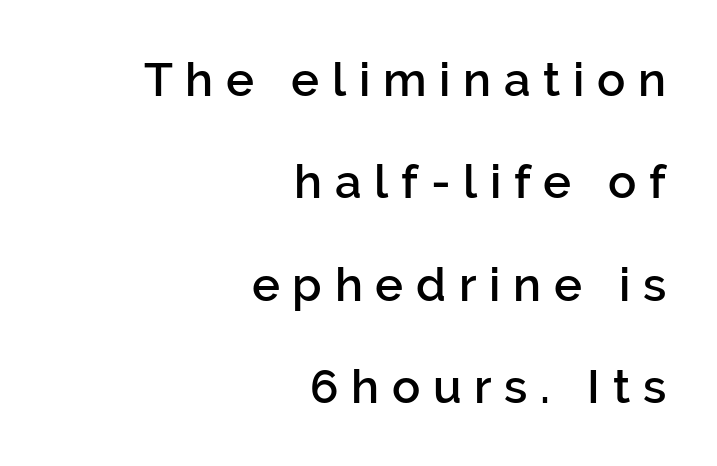
{"serif": "no", "italic": "no", "bold": "semi", "weight": "semibold", "width": "normal", "stroke_contrast": "low", "x_height": "medium", "monospaced": "no", "underline": "no", "align": "right", "line_spacing": "loose", "line_spacing_ratio": 2.18, "letter_spacing": "wide", "letter_spacing_em": 0.27, "glyph_px": 47}
